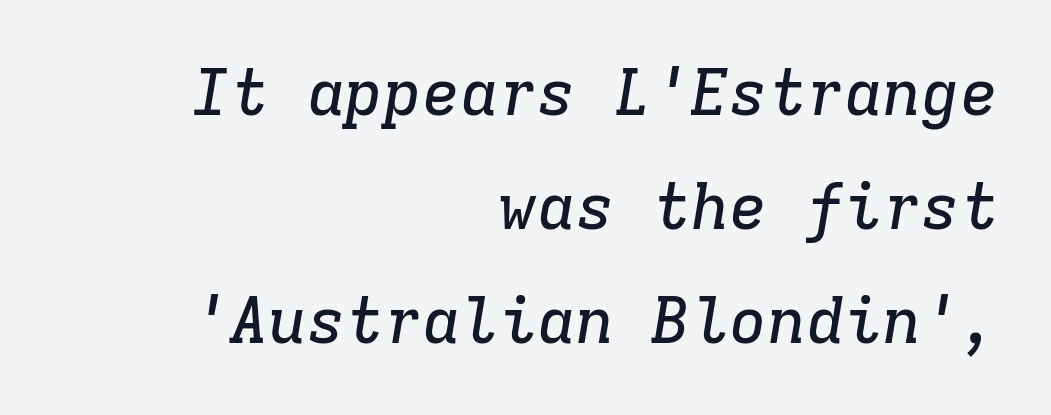
Note the uniform advance width — an 'i' takes as much space as an 'm'. Rendered with sloped, italic letterforms. Just letters on the line, the space beneath them empty. Horizontal alignment here is rightward, an uncommon choice for prose. Each word holds together tightly as a unit, with standard inter-letter gaps.
